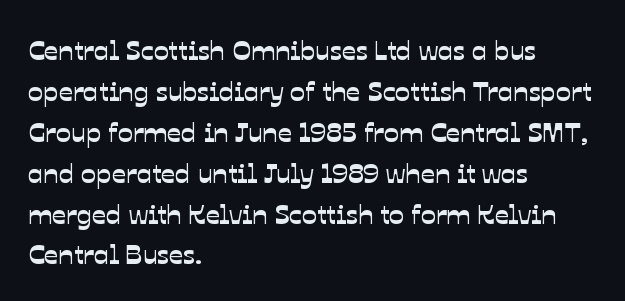
{"serif": "no", "width": "normal", "stroke_contrast": "low", "x_height": "medium", "monospaced": "no", "underline": "no", "align": "left", "line_spacing": "normal", "line_spacing_ratio": 1.46, "letter_spacing": "normal", "letter_spacing_em": 0.0, "glyph_px": 28}
